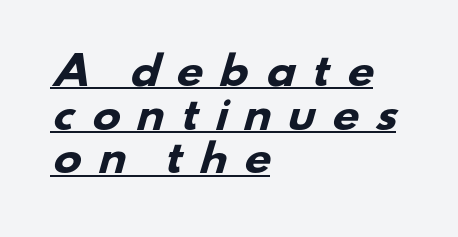
{"serif": "no", "bold": "yes", "weight": "heavy", "width": "wide", "stroke_contrast": "low", "x_height": "small", "monospaced": "no", "underline": "yes", "align": "left", "line_spacing": "tight", "line_spacing_ratio": 1.15, "letter_spacing": "wide", "letter_spacing_em": 0.41, "glyph_px": 38}
